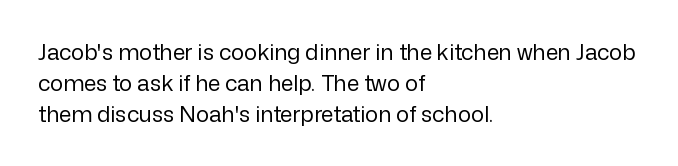
Summary of vertical rhythm: regular, with standard interline spacing. Short note: letters normally spaced. The font's upright variant was chosen for this text. Casual observation: everything's shoved over to the left.
